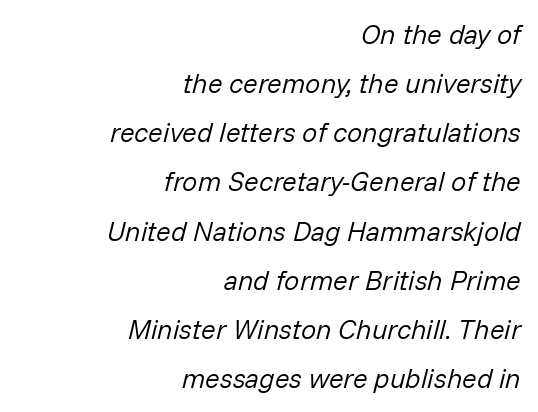
Every character sits at an angle, as italics do. Has an underline been added? It has not. A typesetter would call this zero additional tracking. The paragraph has a hard right edge and a soft left edge. The strokes are not fattened; the text isn't bold.
